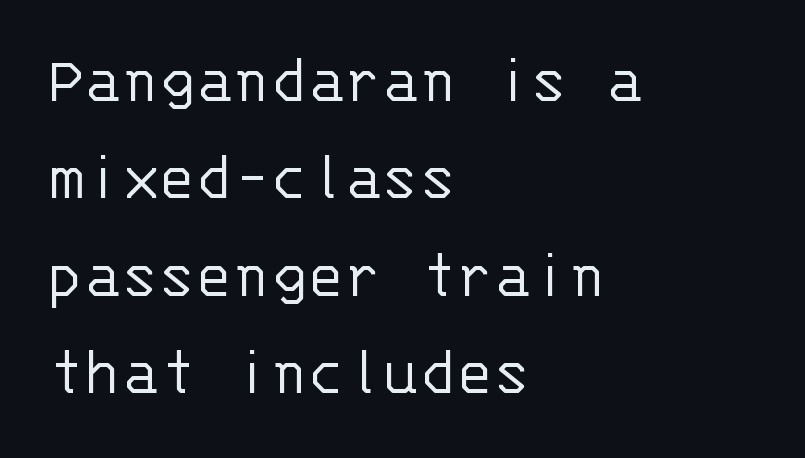
The typography opts for an upright posture over an oblique one. Compared with a centered layout, this one pins lines to the left instead. The face looks like a standard text weight, possibly lighter. Spacing between characters is what you'd get straight out of the box. The rendering uses typewriter-style spacing with identical character cells.
